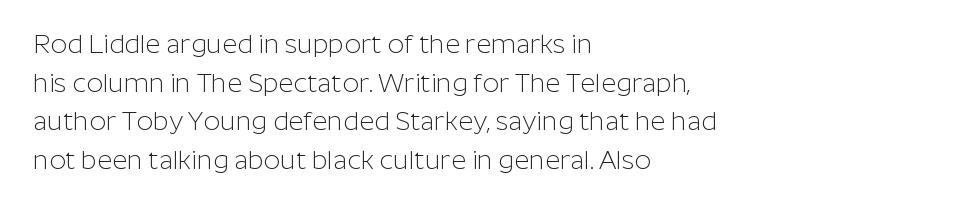
{"italic": "no", "bold": "no", "underline": "no", "align": "left", "line_spacing": "normal", "line_spacing_ratio": 1.49, "letter_spacing": "normal", "letter_spacing_em": 0.0, "glyph_px": 26}
